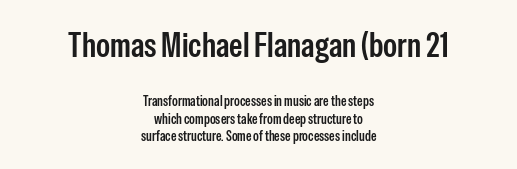
Q: Is the text italic (slanted)? A: No, it is upright.
Q: Is the typeface a serif or a sans-serif typeface? A: Sans-serif.
Q: Is the text underlined? A: No.
Q: How is the paragraph aligned? A: Centered.
Q: Is the spacing between letters normal or unusually wide? A: Normal.
Q: Which block of text is set in a larger size, the first (top) or the second (bottom)? A: The first (top) one.
Q: Width (condensed, normal, or wide)? A: Condensed.
Q: Stroke contrast? A: Low.
Q: x-height? A: Medium.
Q: Monospaced? A: No.
